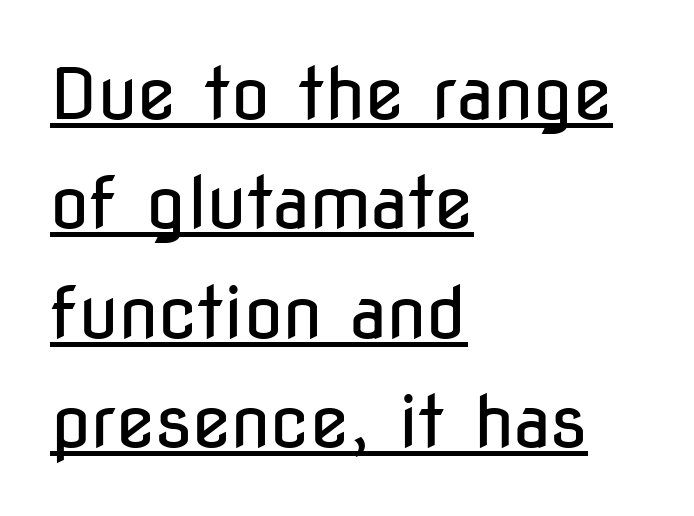
The image shows 71 px regular-weight, condensed sans-serif type, upright; set left-aligned, normal line spacing (1.54x), normal letter spacing, underlined; low stroke contrast and a medium x-height.
